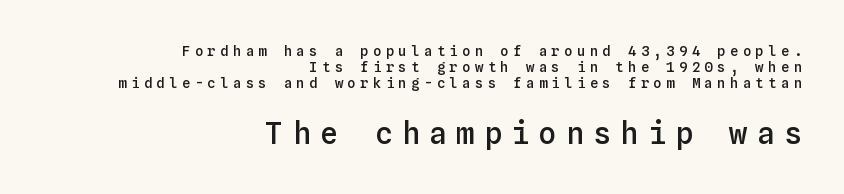
The typesetting leans somewhat heavy: a semibold. Words appear elongated and porous because spacing is wide. The letters in the lower block stand taller than those in the block above. Characters remain perfectly vertical along every line.
